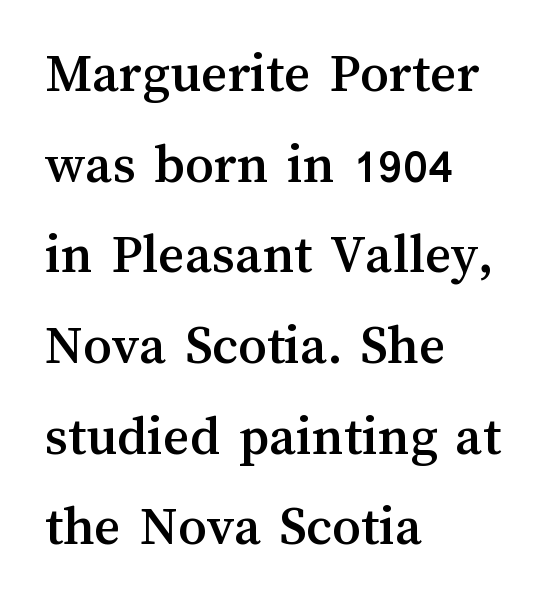
{"italic": "no", "width": "normal", "stroke_contrast": "medium", "x_height": "medium", "monospaced": "no", "underline": "no", "align": "left", "line_spacing": "normal", "line_spacing_ratio": 1.59, "letter_spacing": "normal", "letter_spacing_em": 0.0, "glyph_px": 57}
